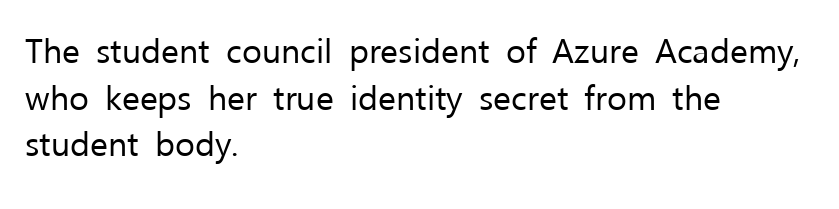
{"serif": "no", "italic": "no", "bold": "no", "weight": "regular", "width": "normal", "stroke_contrast": "low", "x_height": "medium", "monospaced": "no", "underline": "no", "align": "left", "line_spacing": "normal", "line_spacing_ratio": 1.37, "letter_spacing": "normal", "letter_spacing_em": 0.0, "glyph_px": 34}
